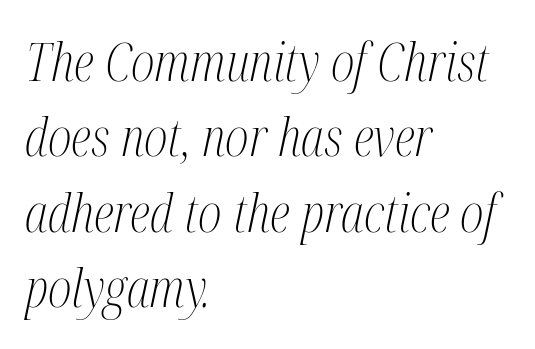
If you measured baseline to baseline, you'd find a middling distance. Is this a fixed-width face? No — the glyphs have proportional, varying widths. Which margin do the lines hug? The left one — the right edge is uneven. Italic? Definitely — the glyphs are oblique. No extra ink here — the face is not bold. The gaps between neighbouring characters are ordinary and unremarkable.
